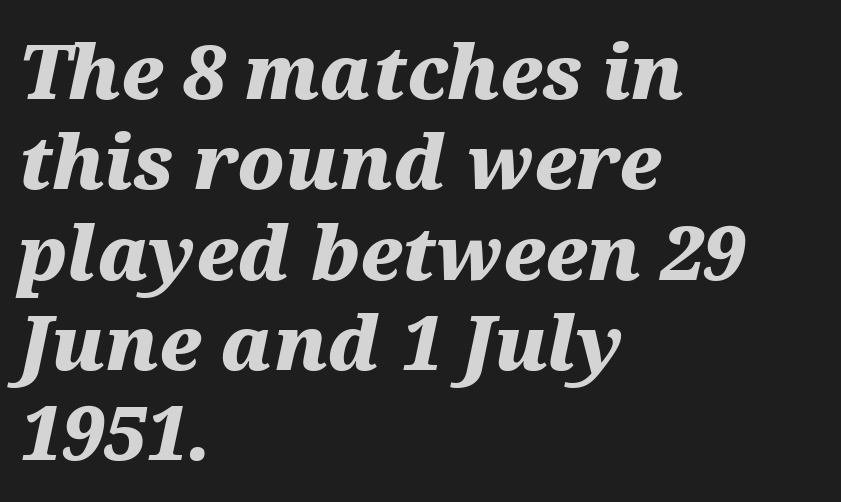
Q: Is the text bold? A: Yes.
Q: Is the text italic (slanted)? A: Yes, it leans right by about 12 degrees.
Q: Is the text underlined? A: No.
Q: How is the paragraph aligned? A: Left-aligned.
Q: Is the spacing between letters normal or unusually wide? A: Normal.
Q: Width (condensed, normal, or wide)? A: Wide.
Q: Stroke contrast? A: Medium.
Q: x-height? A: Medium.
Q: Monospaced? A: No.
